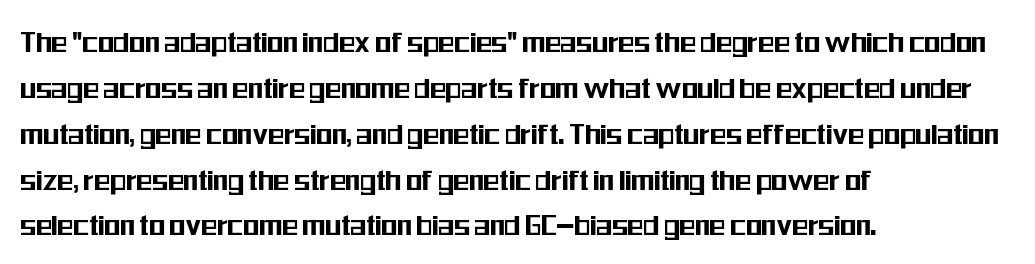
Q: Is the text italic (slanted)? A: No, it is upright.
Q: Is the typeface a serif or a sans-serif typeface? A: Sans-serif.
Q: Is the text underlined? A: No.
Q: How is the paragraph aligned? A: Left-aligned.
Q: Is the spacing between letters normal or unusually wide? A: Normal.
Q: Is the spacing between lines tight, normal or loose? A: Normal.
Q: Width (condensed, normal, or wide)? A: Condensed.
Q: Stroke contrast? A: Medium.
Q: x-height? A: Medium.
Q: Monospaced? A: No.
